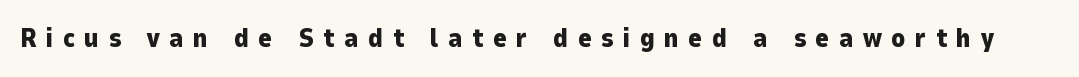
Q: Is the text bold? A: Yes.
Q: Is the text italic (slanted)? A: No, it is upright.
Q: Is the text underlined? A: No.
Q: Is the spacing between letters normal or unusually wide? A: Unusually wide.
